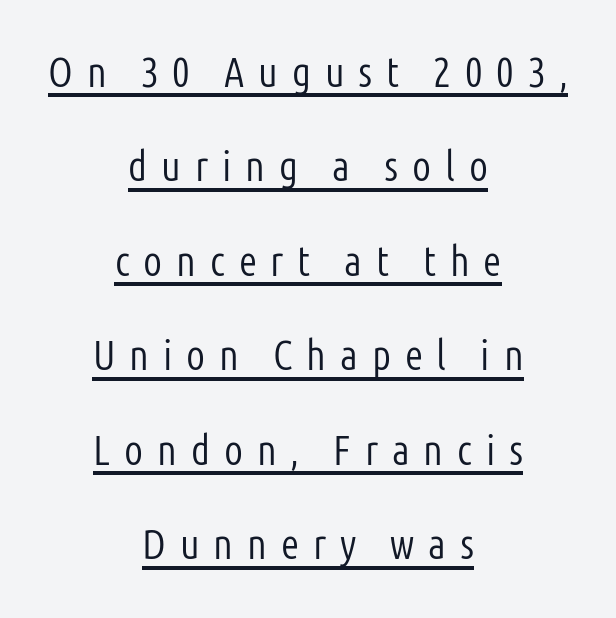
Q: Is the text bold? A: No.
Q: Is the text italic (slanted)? A: No, it is upright.
Q: Is the typeface a serif or a sans-serif typeface? A: Sans-serif.
Q: Is the text underlined? A: Yes.
Q: How is the paragraph aligned? A: Centered.
Q: Is the spacing between letters normal or unusually wide? A: Unusually wide.
Q: Is the spacing between lines tight, normal or loose? A: Loose.
Q: Width (condensed, normal, or wide)? A: Condensed.
Q: Stroke contrast? A: Low.
Q: x-height? A: Medium.
Q: Monospaced? A: No.
